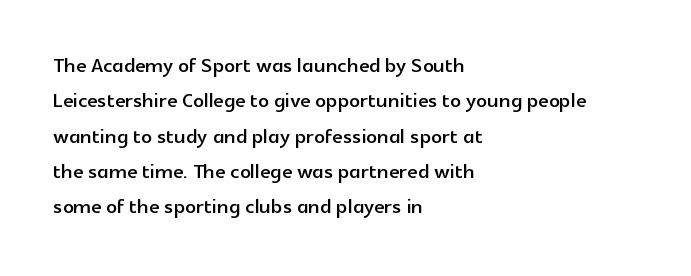
Q: Is the text italic (slanted)? A: No, it is upright.
Q: Is the text underlined? A: No.
Q: How is the paragraph aligned? A: Left-aligned.
Q: Is the spacing between letters normal or unusually wide? A: Normal.
Q: Is the spacing between lines tight, normal or loose? A: Normal.
